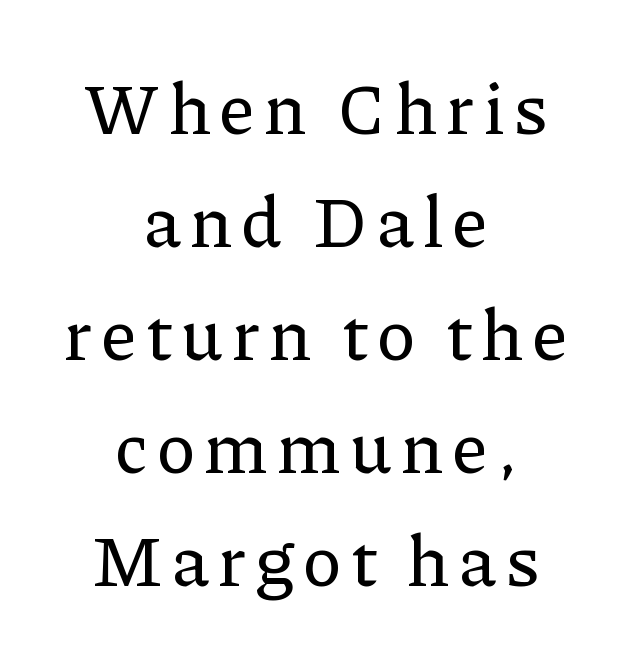
Upright lettering throughout. Vertically, the passage feels balanced, rows spaced as you'd expect. This sample is center-justified, so both line endings float freely. The strip under each line holds only bare page. The type family on display is of the serif kind.
